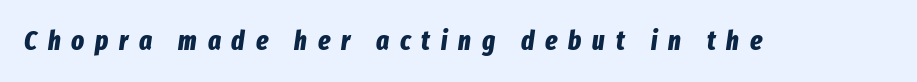
The image shows 27 px bold type, italic (leaning right); set unusually wide letter spacing (+0.4 em), not underlined.
